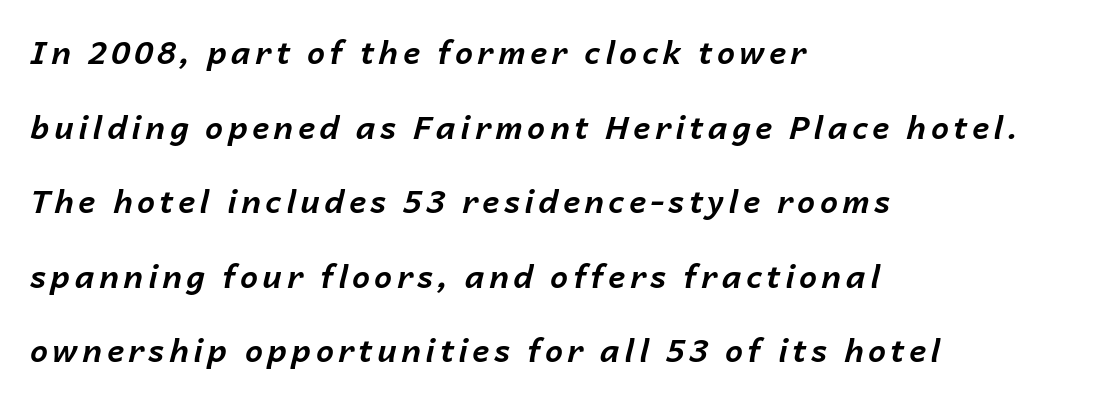
Q: Is the text bold? A: Yes.
Q: Is the text italic (slanted)? A: Yes, it leans right by about 14 degrees.
Q: Is the text underlined? A: No.
Q: How is the paragraph aligned? A: Left-aligned.
Q: Is the spacing between lines tight, normal or loose? A: Loose.
Q: Width (condensed, normal, or wide)? A: Normal.
Q: Stroke contrast? A: Low.
Q: x-height? A: Medium.
Q: Monospaced? A: No.
